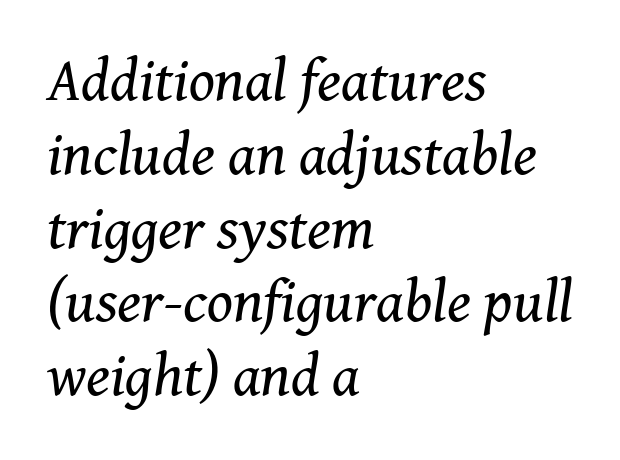
When letters slant like this, we call the style italic. Between one letter and the next there's only the usual sliver of space. Stems and bowls with no extra thickness — not bold. Clear beneath every line of the passage. The passage is arranged the way most books set body copy — flush left.
